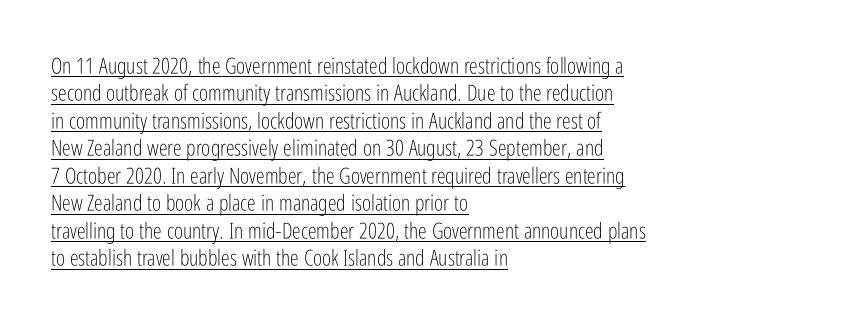
The image shows 22 px text type, upright; set left-aligned, normal line spacing (1.25x), normal letter spacing, underlined.
